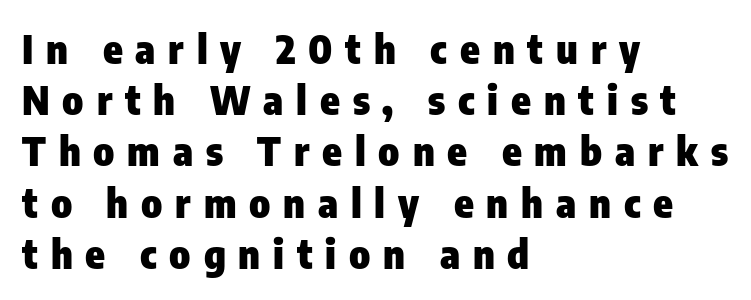
{"serif": "no", "italic": "no", "bold": "yes", "weight": "heavy", "width": "condensed", "stroke_contrast": "low", "x_height": "medium", "monospaced": "no", "underline": "no", "align": "left", "line_spacing": "normal", "line_spacing_ratio": 1.28, "letter_spacing": "wide", "letter_spacing_em": 0.32, "glyph_px": 40}
